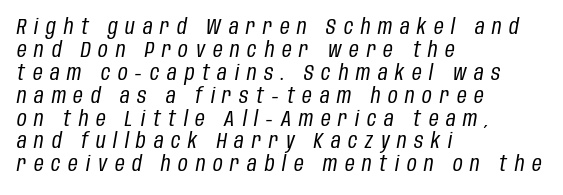
{"italic": "yes", "lean": "right", "slant_degrees": 10, "bold": "no", "underline": "no", "align": "left", "line_spacing": "tight", "line_spacing_ratio": 1.09, "letter_spacing": "wide", "letter_spacing_em": 0.37, "glyph_px": 21}
